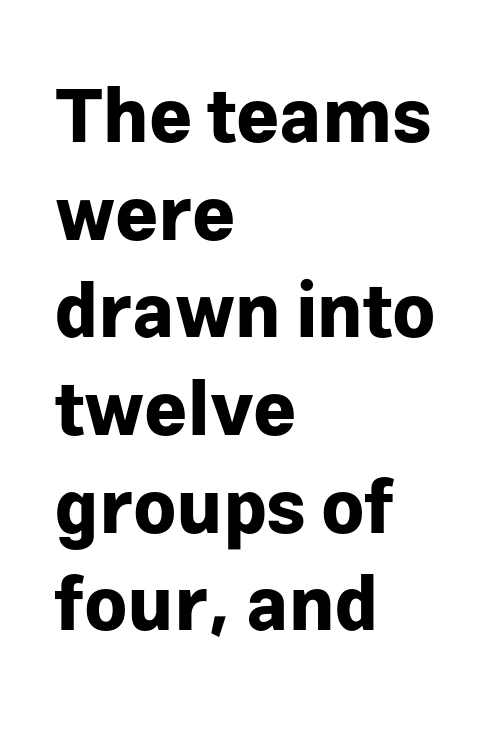
Q: Is the text bold? A: Yes.
Q: Is the text italic (slanted)? A: No, it is upright.
Q: Is the typeface a serif or a sans-serif typeface? A: Sans-serif.
Q: Is the text underlined? A: No.
Q: How is the paragraph aligned? A: Left-aligned.
Q: Is the spacing between letters normal or unusually wide? A: Normal.
Q: Is the spacing between lines tight, normal or loose? A: Normal.
Q: Width (condensed, normal, or wide)? A: Normal.
Q: Stroke contrast? A: Low.
Q: x-height? A: Medium.
Q: Monospaced? A: No.
